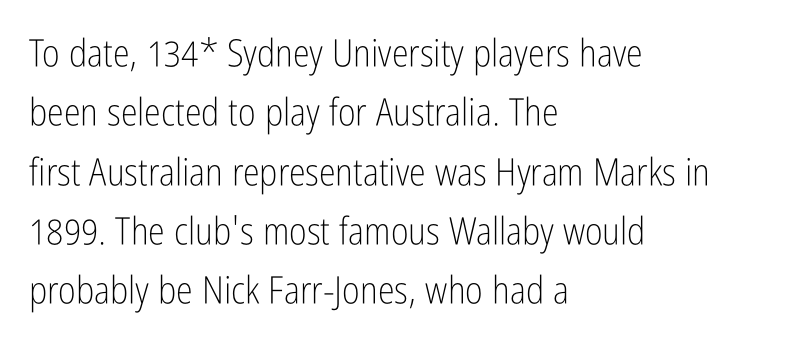
{"serif": "no", "italic": "no", "bold": "no", "weight": "light", "width": "condensed", "stroke_contrast": "low", "x_height": "medium", "monospaced": "no", "underline": "no", "align": "left", "line_spacing": "normal", "line_spacing_ratio": 1.56, "letter_spacing": "normal", "letter_spacing_em": 0.0, "glyph_px": 38}
